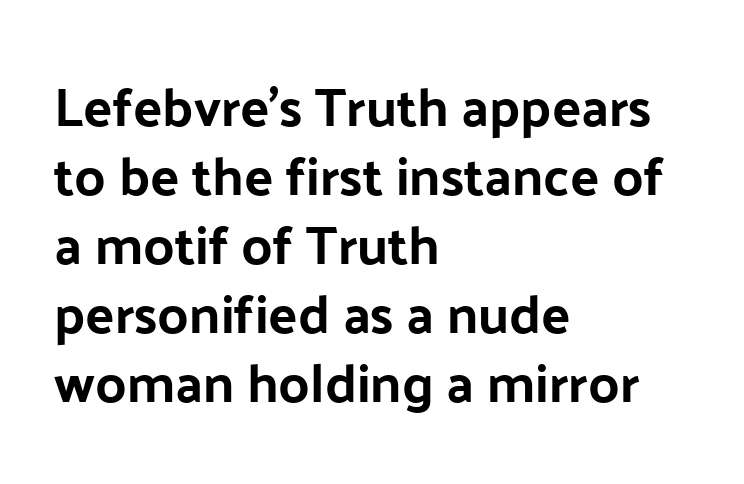
{"serif": "no", "italic": "no", "width": "normal", "stroke_contrast": "low", "x_height": "medium", "monospaced": "no", "underline": "no", "align": "left", "line_spacing": "normal", "line_spacing_ratio": 1.28, "letter_spacing": "normal", "letter_spacing_em": 0.0, "glyph_px": 54}
